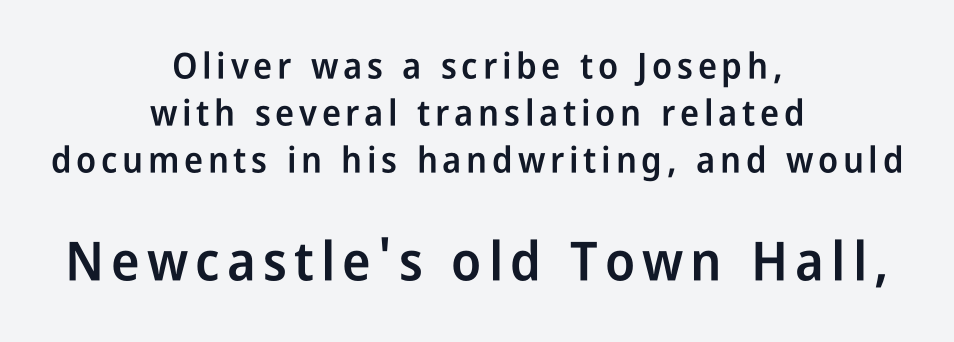
{"serif": "no", "italic": "no", "bold": "semi", "weight": "semibold", "width": "condensed", "stroke_contrast": "low", "x_height": "medium", "monospaced": "no", "underline": "no", "align": "center", "line_spacing": "normal", "line_spacing_ratio": 1.3, "larger_block": "second", "size_ratio": 1.5, "glyph_px": 54}
